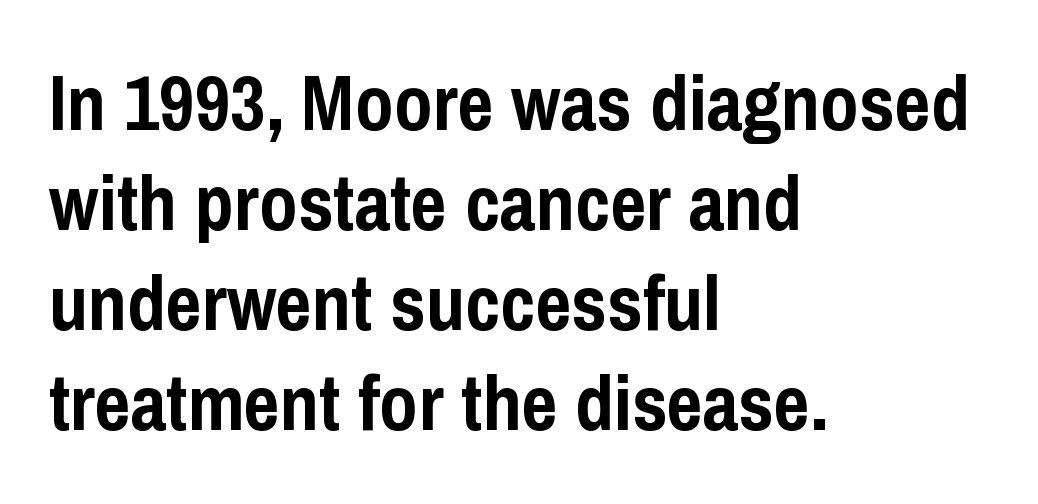
{"serif": "no", "italic": "no", "bold": "yes", "weight": "semibold", "width": "condensed", "stroke_contrast": "low", "x_height": "medium", "monospaced": "no", "underline": "no", "align": "left", "line_spacing": "normal", "line_spacing_ratio": 1.28, "letter_spacing": "normal", "letter_spacing_em": 0.0, "glyph_px": 78}
